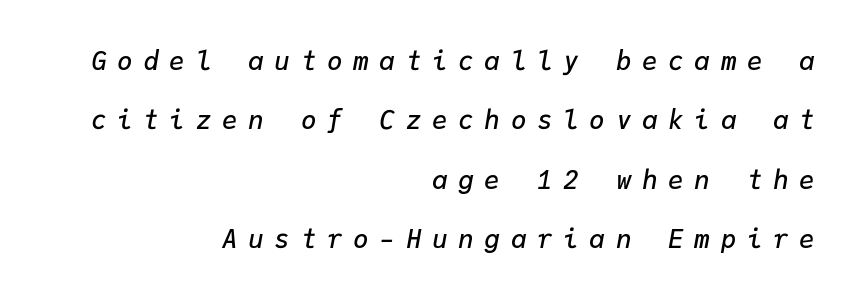
{"italic": "yes", "lean": "right", "slant_degrees": 9, "bold": "semi", "underline": "no", "align": "right", "line_spacing": "loose", "line_spacing_ratio": 2.28, "letter_spacing": "wide", "letter_spacing_em": 0.41, "glyph_px": 26}
